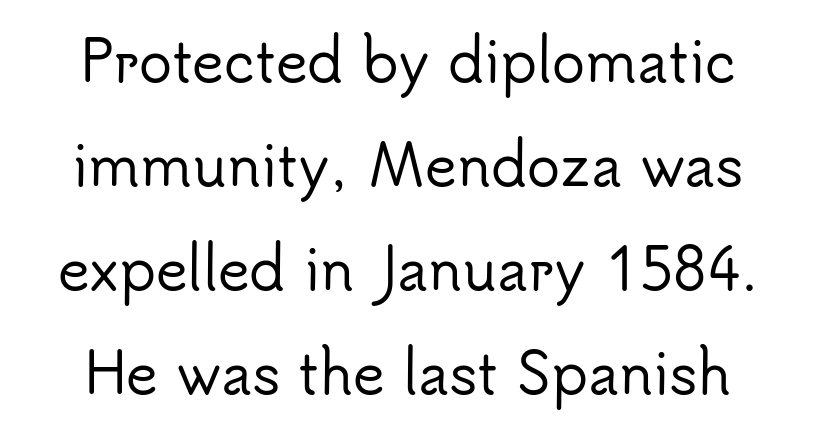
The image shows 55 px sans-serif type, upright; set centered, line spacing 1.89x, normal letter spacing, not underlined; low stroke contrast and a small x-height.
